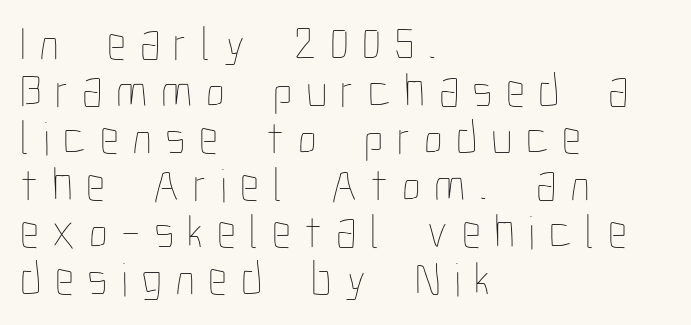
{"italic": "no", "bold": "no", "weight": "thin", "width": "condensed", "stroke_contrast": "low", "x_height": "medium", "monospaced": "no", "underline": "no", "align": "left", "line_spacing": "tight", "line_spacing_ratio": 0.98, "letter_spacing": "wide", "letter_spacing_em": 0.28, "glyph_px": 48}
